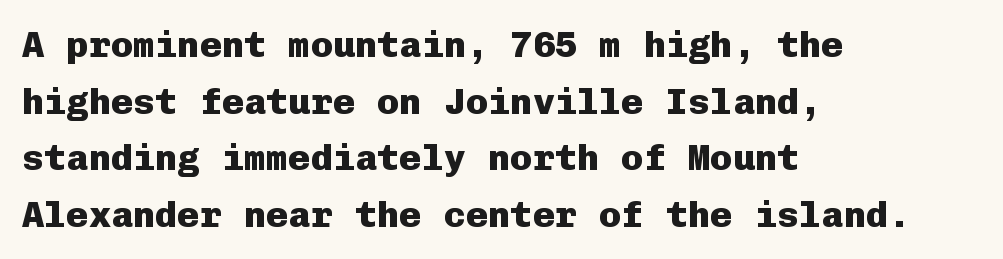
{"serif": "no", "italic": "no", "bold": "yes", "weight": "heavy", "width": "normal", "stroke_contrast": "low", "x_height": "medium", "monospaced": "yes", "underline": "no", "align": "left", "line_spacing": "normal", "line_spacing_ratio": 1.53, "letter_spacing": "normal", "letter_spacing_em": 0.0, "glyph_px": 37}
